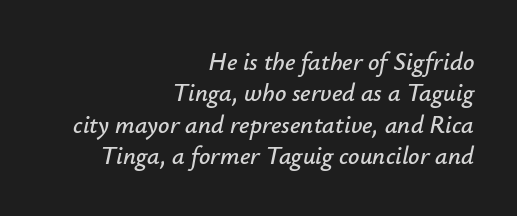
The image shows 25 px text type, italic (leaning right); set right-aligned, normal line spacing (1.26x), normal letter spacing, not underlined.
